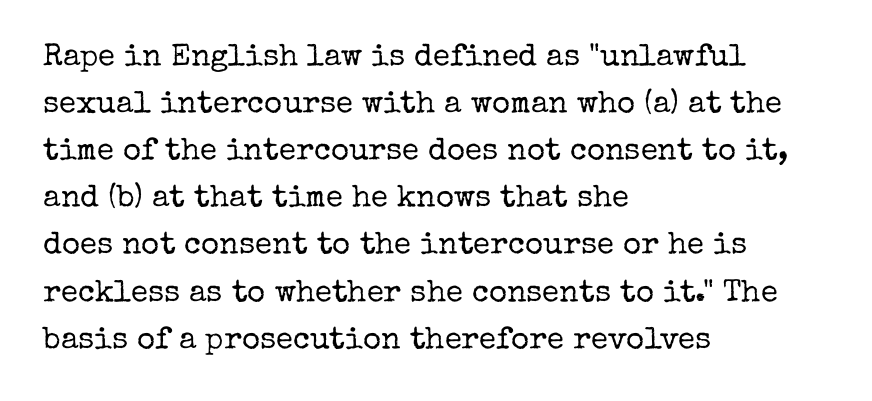
The image shows 31 px regular-weight serif type, upright; set left-aligned, normal line spacing (1.52x), normal letter spacing, not underlined; low stroke contrast and a medium x-height.
